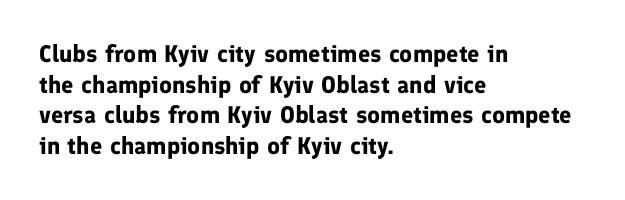
Q: Is the text bold? A: Yes.
Q: Is the text italic (slanted)? A: No, it is upright.
Q: Is the text underlined? A: No.
Q: How is the paragraph aligned? A: Left-aligned.
Q: Is the spacing between letters normal or unusually wide? A: Normal.
Q: Is the spacing between lines tight, normal or loose? A: Normal.
